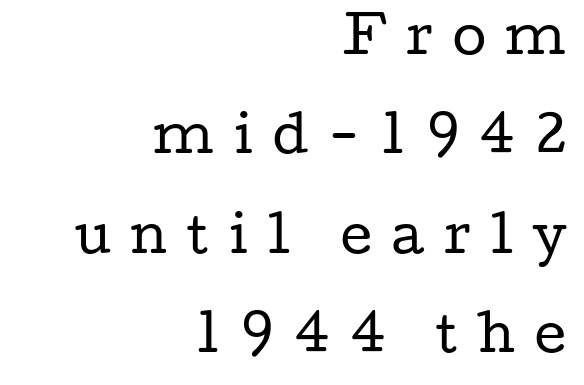
The image shows 49 px regular-weight, wide serif type, upright; set right-aligned, loose line spacing (2.03x), unusually wide letter spacing (+0.41 em), not underlined; low stroke contrast and a medium x-height.
